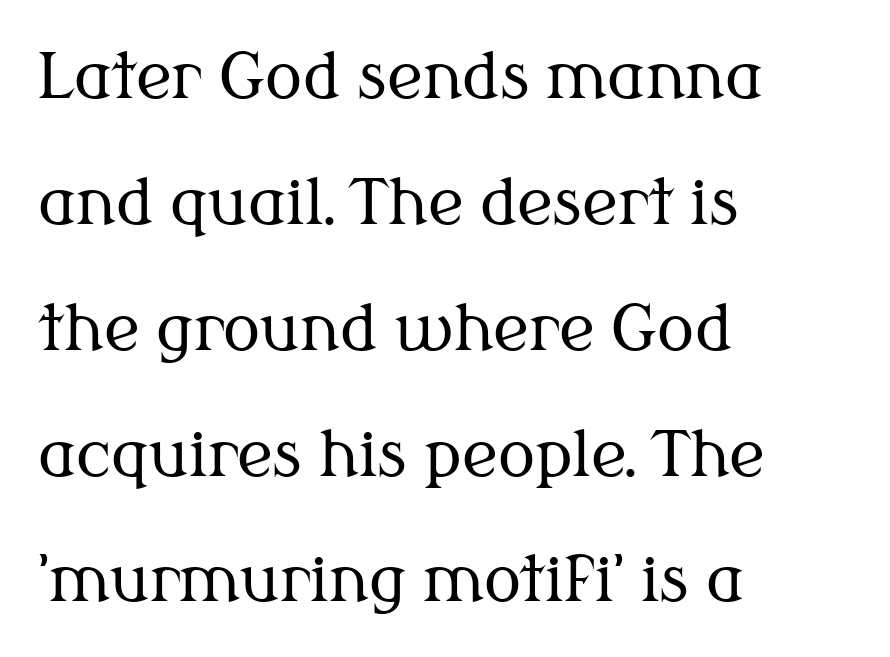
The image shows 62 px regular-weight serif type, upright; set left-aligned, loose line spacing (2.03x), normal letter spacing, not underlined; medium stroke contrast and a medium x-height.
